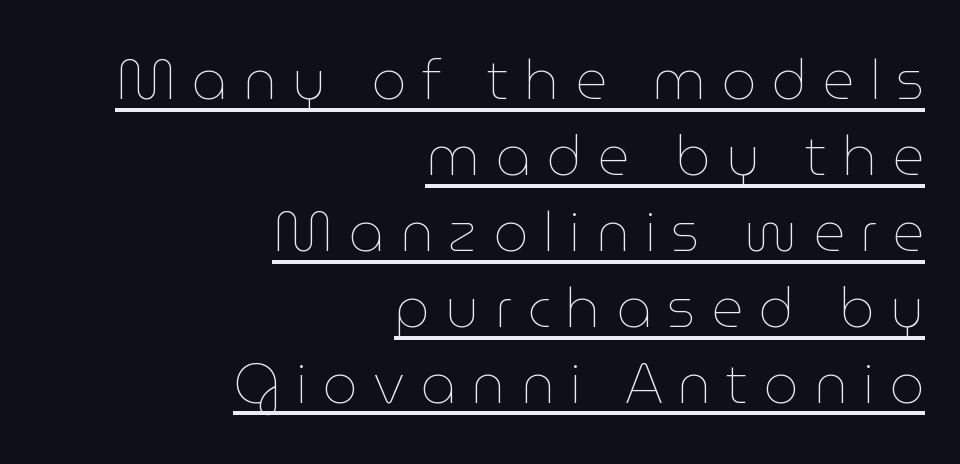
Q: Is the text bold? A: No.
Q: Is the text italic (slanted)? A: No, it is upright.
Q: Is the text underlined? A: Yes.
Q: How is the paragraph aligned? A: Right-aligned.
Q: Is the spacing between letters normal or unusually wide? A: Unusually wide.
Q: Is the spacing between lines tight, normal or loose? A: Normal.
Q: Width (condensed, normal, or wide)? A: Normal.
Q: Stroke contrast? A: Low.
Q: x-height? A: Medium.
Q: Monospaced? A: No.
